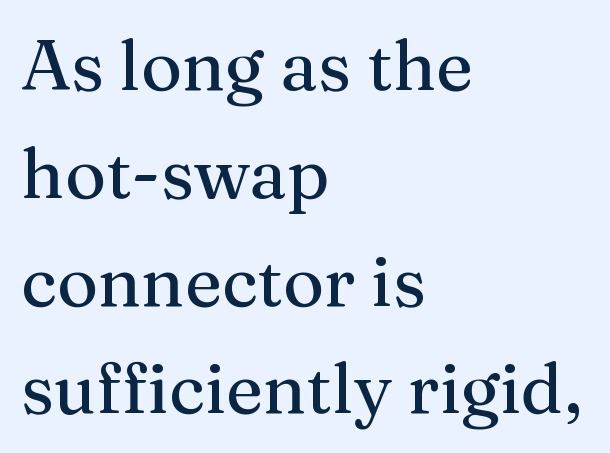
{"serif": "yes", "italic": "no", "width": "normal", "stroke_contrast": "medium", "x_height": "medium", "monospaced": "no", "underline": "no", "align": "left", "line_spacing": "normal", "line_spacing_ratio": 1.54, "letter_spacing": "normal", "letter_spacing_em": 0.0, "glyph_px": 70}
